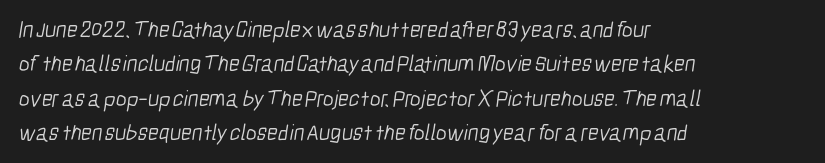
Q: Is the text bold? A: No.
Q: Is the text underlined? A: No.
Q: How is the paragraph aligned? A: Left-aligned.
Q: Is the spacing between letters normal or unusually wide? A: Normal.
Q: Is the spacing between lines tight, normal or loose? A: Normal.
